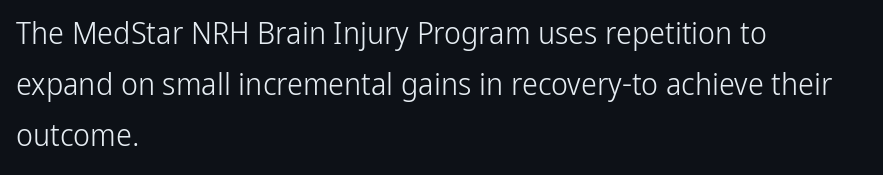
Q: Is the text bold? A: No.
Q: Is the text italic (slanted)? A: No, it is upright.
Q: Is the typeface a serif or a sans-serif typeface? A: Sans-serif.
Q: Is the text underlined? A: No.
Q: How is the paragraph aligned? A: Left-aligned.
Q: Is the spacing between letters normal or unusually wide? A: Normal.
Q: Is the spacing between lines tight, normal or loose? A: Normal.
Q: Width (condensed, normal, or wide)? A: Condensed.
Q: Stroke contrast? A: Low.
Q: x-height? A: Medium.
Q: Monospaced? A: No.
